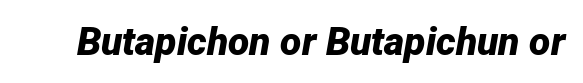
Q: Is the text bold? A: Yes.
Q: Is the text italic (slanted)? A: Yes, it leans right by about 12 degrees.
Q: Is the text underlined? A: No.
Q: Is the spacing between letters normal or unusually wide? A: Normal.
Q: Width (condensed, normal, or wide)? A: Normal.
Q: Stroke contrast? A: Low.
Q: x-height? A: Medium.
Q: Monospaced? A: No.
